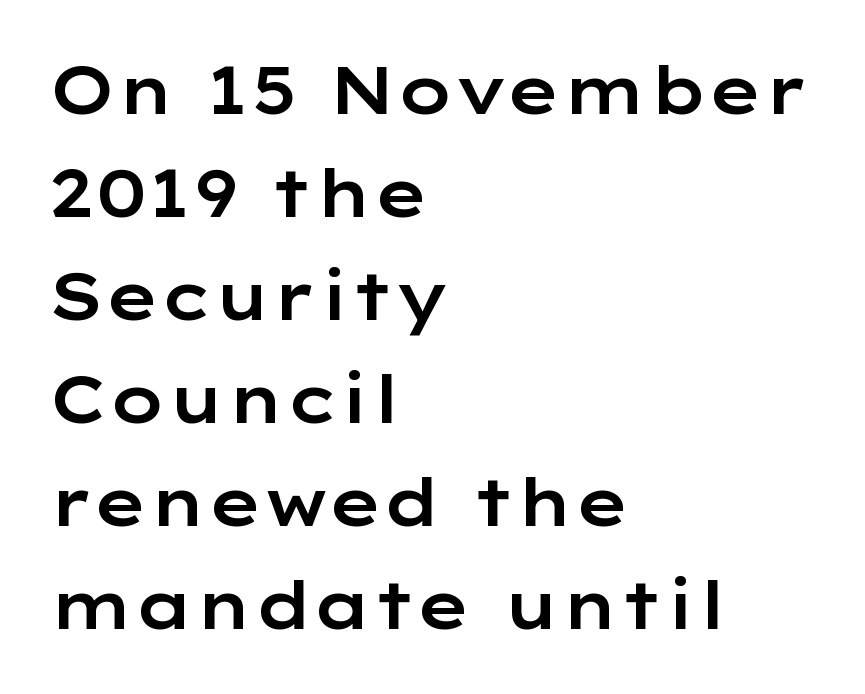
{"serif": "no", "italic": "no", "width": "wide", "stroke_contrast": "low", "x_height": "medium", "monospaced": "no", "underline": "no", "align": "left", "line_spacing": "normal", "line_spacing_ratio": 1.56, "letter_spacing": "normal", "letter_spacing_em": 0.0, "glyph_px": 66}
